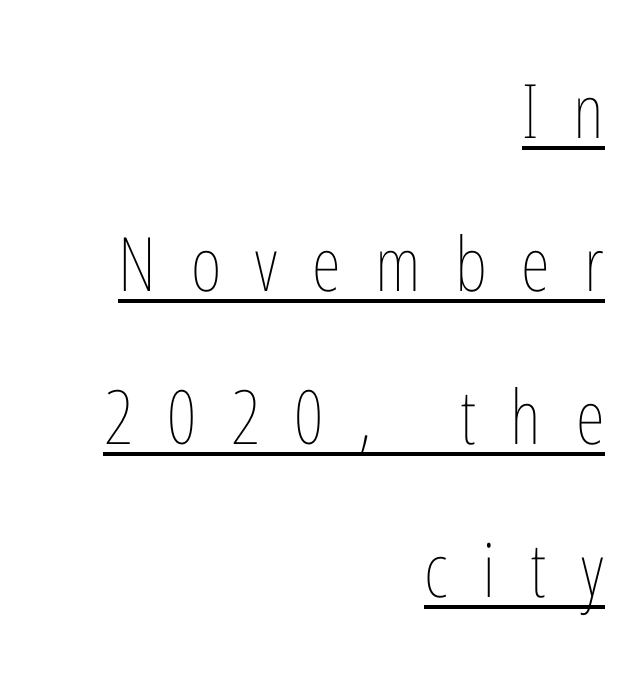
The image shows 75 px thin, condensed type, upright; set right-aligned, loose line spacing (2.04x), unusually wide letter spacing (+0.46 em), underlined; low stroke contrast and a medium x-height.
